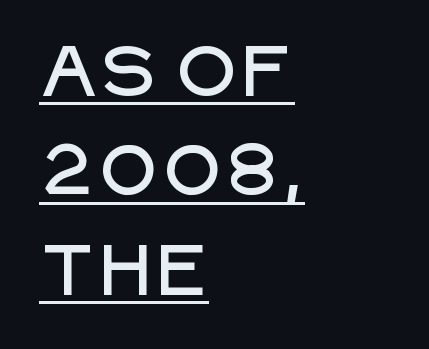
Regarding leading, the lines here are spaced in the standard way. This is underlined copy, the kind a proofreader might mark for attention. A typesetter would call this proportional, since set widths differ per character. The lettering holds an erect, upright posture throughout.
